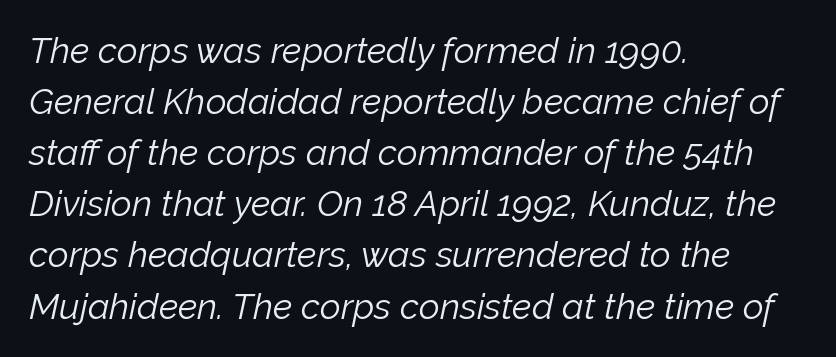
No word sits above an underline. The rendering anchors every line to the left-hand side. Heft: none added — not bold. Spacing verdict: proportional, widths tailored to each character. Honestly, the row spacing looks completely unremarkable. There's an unmistakable incline to the writing here.
